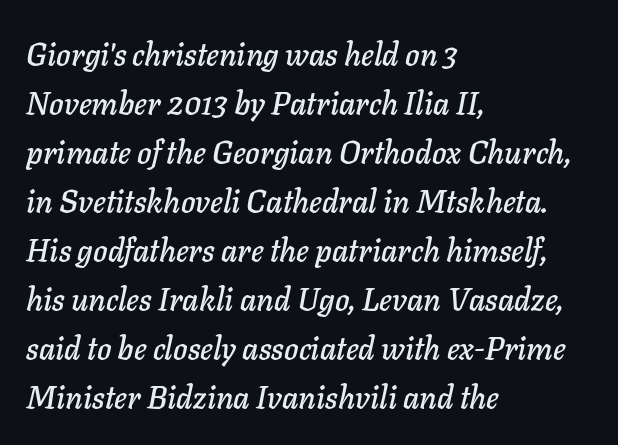
The image shows 31 px text type, italic (leaning right); set left-aligned, normal line spacing (1.58x), normal letter spacing, not underlined; low stroke contrast and a medium x-height.
